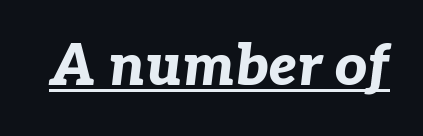
Honestly, the letter spacing is just normal — you wouldn't notice it. A typographer would call this underscored text. Italic: yes, the glyphs are oblique. This sample has the flowing, uneven cadence of proportional lettering.
